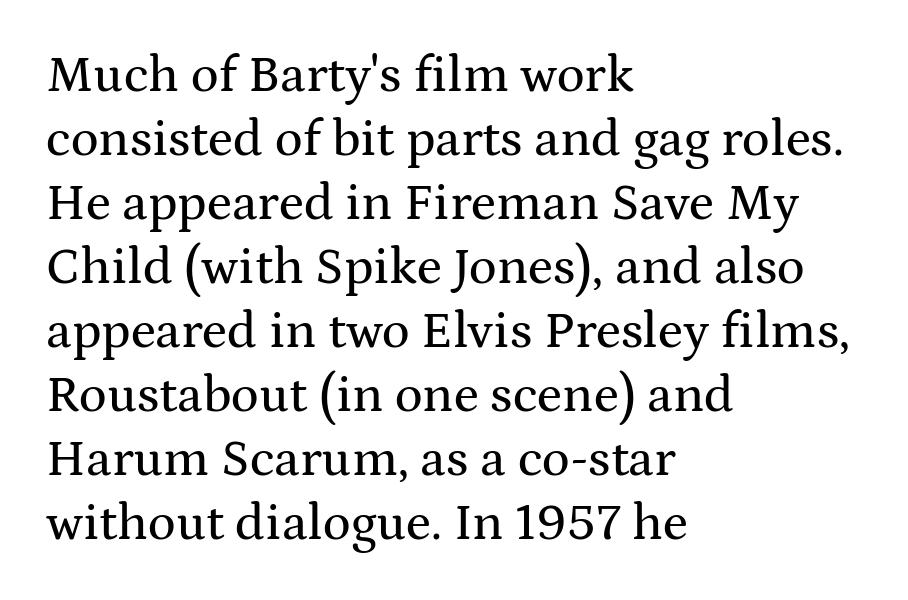
Ordinary non-slanted type is in use. The glyphs are unaccompanied by any horizontal stroke below them. Letterform terminals end in serifs throughout the passage. Inter-character spacing is left at the font's built-in metrics. Compared with a centered layout, this one pins lines to the left instead. Looks like regular typesetting: each glyph gets only the width it needs.
